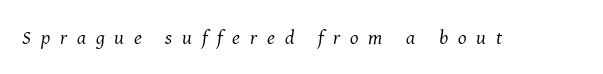
The image shows 20 px text type, italic (leaning right); set unusually wide letter spacing (+0.49 em), not underlined.
